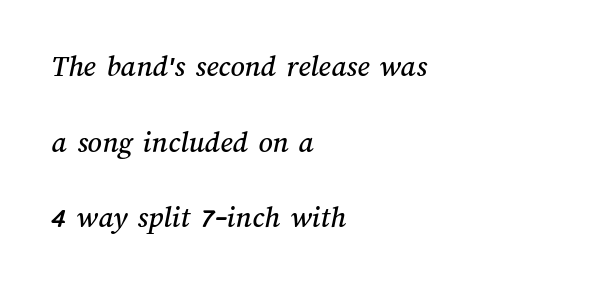
{"width": "normal", "stroke_contrast": "medium", "x_height": "medium", "monospaced": "no", "underline": "no", "align": "left", "line_spacing": "loose", "line_spacing_ratio": 2.44, "letter_spacing": "normal", "letter_spacing_em": 0.0, "glyph_px": 31}
